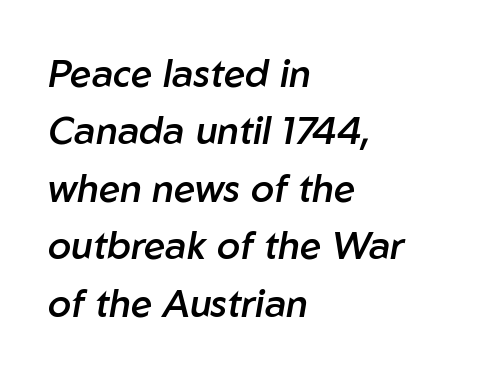
Q: Is the text bold? A: Semi-bold.
Q: Is the text italic (slanted)? A: Yes, it leans right by about 10 degrees.
Q: Is the text underlined? A: No.
Q: How is the paragraph aligned? A: Left-aligned.
Q: Is the spacing between letters normal or unusually wide? A: Normal.
Q: Is the spacing between lines tight, normal or loose? A: Normal.
Q: Width (condensed, normal, or wide)? A: Normal.
Q: Stroke contrast? A: Low.
Q: x-height? A: Medium.
Q: Monospaced? A: No.
